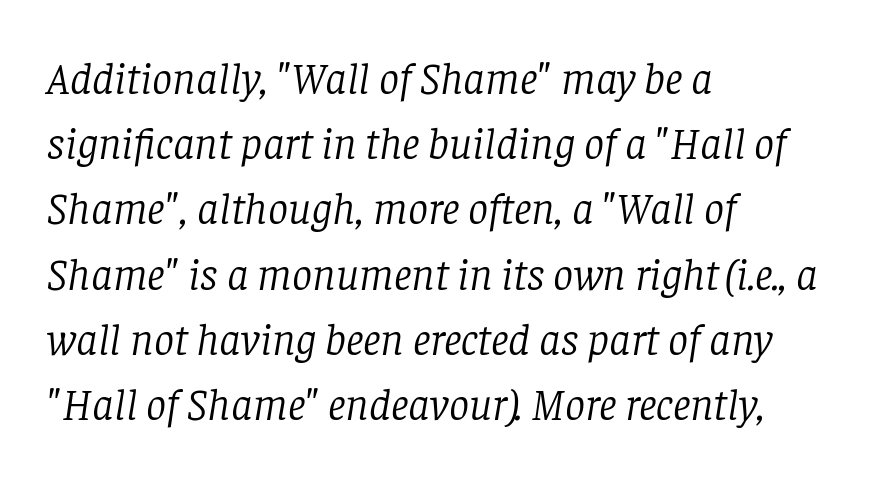
Q: Is the text bold? A: No.
Q: Is the text italic (slanted)? A: Yes, it leans right by about 8 degrees.
Q: Is the typeface a serif or a sans-serif typeface? A: Serif.
Q: Is the text underlined? A: No.
Q: How is the paragraph aligned? A: Left-aligned.
Q: Is the spacing between letters normal or unusually wide? A: Normal.
Q: Is the spacing between lines tight, normal or loose? A: Normal.
Q: Width (condensed, normal, or wide)? A: Normal.
Q: Stroke contrast? A: Low.
Q: x-height? A: Large.
Q: Monospaced? A: No.
